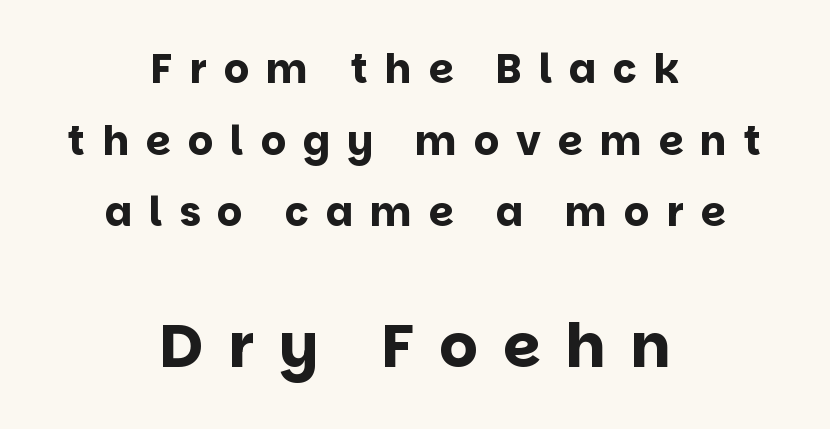
Q: Is the text bold? A: Yes.
Q: Is the text italic (slanted)? A: No, it is upright.
Q: Is the typeface a serif or a sans-serif typeface? A: Sans-serif.
Q: Is the text underlined? A: No.
Q: How is the paragraph aligned? A: Centered.
Q: Is the spacing between letters normal or unusually wide? A: Unusually wide.
Q: Which block of text is set in a larger size, the first (top) or the second (bottom)? A: The second (bottom) one.
Q: Width (condensed, normal, or wide)? A: Normal.
Q: Stroke contrast? A: Low.
Q: x-height? A: Large.
Q: Monospaced? A: No.
